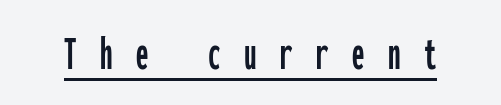
Q: Is the text italic (slanted)? A: No, it is upright.
Q: Is the typeface a serif or a sans-serif typeface? A: Sans-serif.
Q: Is the text underlined? A: Yes.
Q: Is the spacing between letters normal or unusually wide? A: Unusually wide.
Q: Width (condensed, normal, or wide)? A: Condensed.
Q: Stroke contrast? A: Low.
Q: x-height? A: Medium.
Q: Monospaced? A: Yes.
